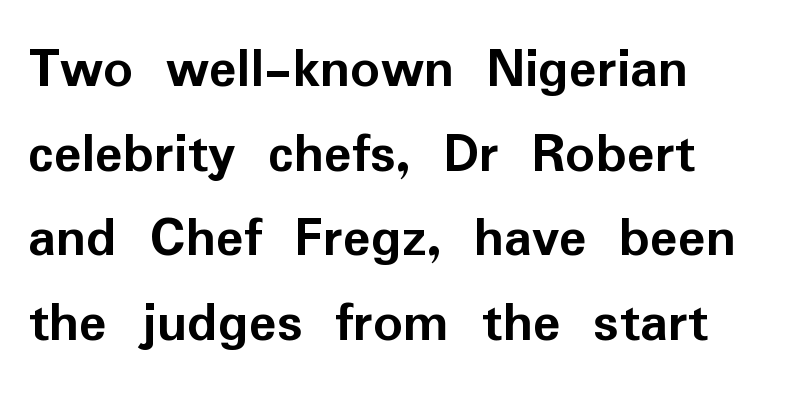
{"serif": "no", "italic": "no", "bold": "yes", "weight": "semibold", "width": "normal", "stroke_contrast": "low", "x_height": "medium", "monospaced": "no", "underline": "no", "align": "left", "line_spacing": "normal", "line_spacing_ratio": 1.46, "letter_spacing": "normal", "letter_spacing_em": 0.0, "glyph_px": 58}
